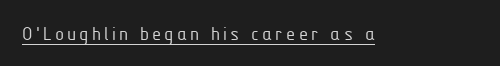
The image shows 21 px text type, upright; set underlined.
